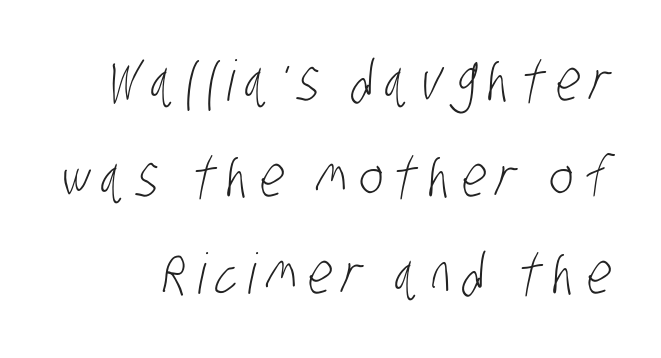
{"serif": "no", "bold": "no", "weight": "light", "width": "condensed", "stroke_contrast": "low", "x_height": "large", "monospaced": "no", "underline": "no", "line_spacing_ratio": 1.72, "glyph_px": 56}
